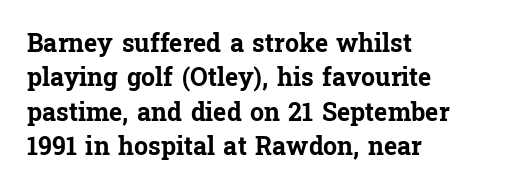
Plain, unruled lines of type. Italic: no, the glyphs are upright roman. The face used here has the dense, thick strokes of a bold. Compared with typical paragraphs, the rows here are spaced about the same. The paragraph has a hard left edge and a soft right edge. Here the glyphs are tracked normally, forming tight word shapes.
